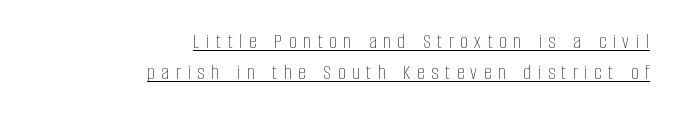
The image shows 22 px text type, upright; set right-aligned, normal line spacing (1.43x), unusually wide letter spacing (+0.3 em), underlined.
